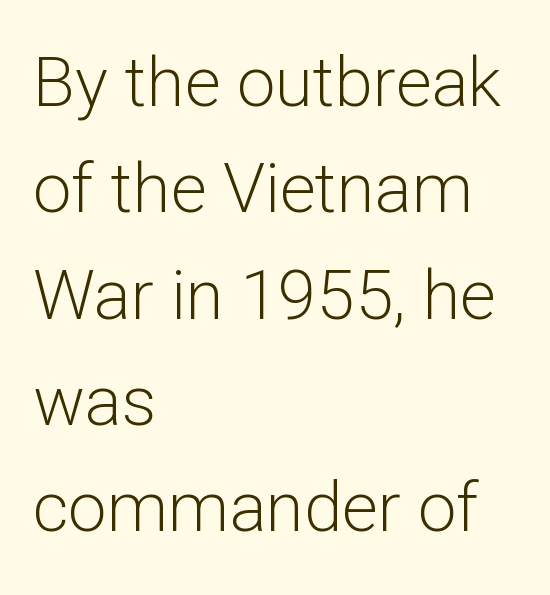
The type family on display is of the sans-serif kind. Observe the ordinary spacing: letters are neighbours, not strangers. A typesetter would call this proportional, since set widths differ per character. Every row of glyphs begins at an identical x-position on the left. Weight: regular or lighter.
